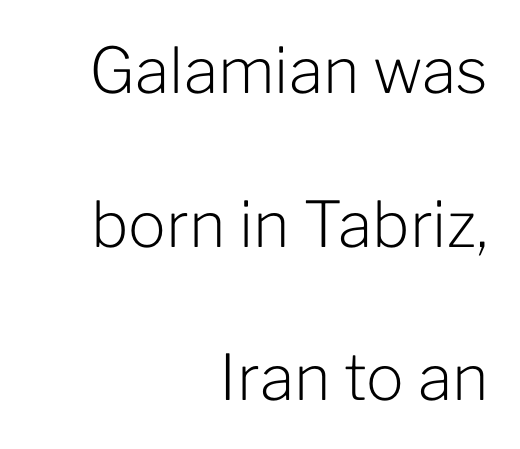
The image shows 63 px light sans-serif type, upright; set right-aligned, loose line spacing (2.44x), normal letter spacing, not underlined; low stroke contrast and a medium x-height.
